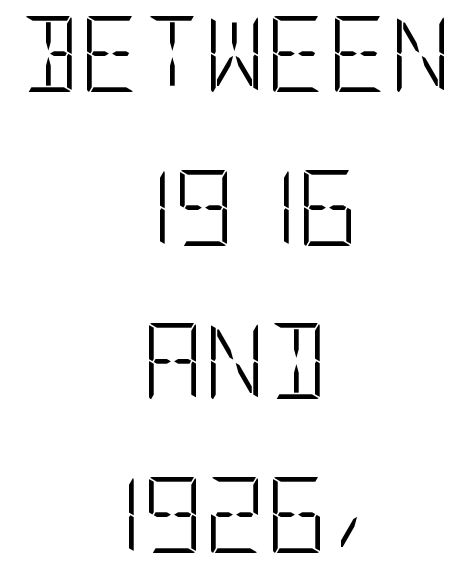
Q: Is the text bold? A: No.
Q: Is the text italic (slanted)? A: No, it is upright.
Q: Is the typeface a serif or a sans-serif typeface? A: Sans-serif.
Q: Is the text underlined? A: No.
Q: How is the paragraph aligned? A: Centered.
Q: Is the spacing between letters normal or unusually wide? A: Normal.
Q: Is the spacing between lines tight, normal or loose? A: Loose.
Q: Width (condensed, normal, or wide)? A: Condensed.
Q: Stroke contrast? A: Low.
Q: x-height? A: Large.
